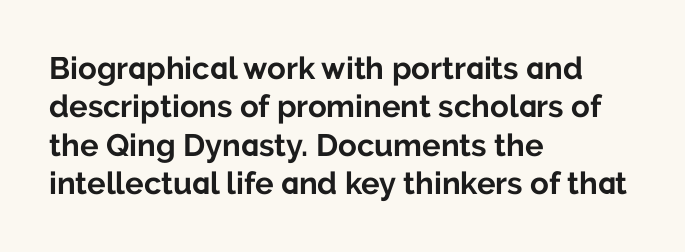
Q: Is the text bold? A: Yes.
Q: Is the text italic (slanted)? A: No, it is upright.
Q: Is the typeface a serif or a sans-serif typeface? A: Sans-serif.
Q: Is the text underlined? A: No.
Q: How is the paragraph aligned? A: Left-aligned.
Q: Is the spacing between letters normal or unusually wide? A: Normal.
Q: Width (condensed, normal, or wide)? A: Normal.
Q: Stroke contrast? A: Low.
Q: x-height? A: Medium.
Q: Monospaced? A: No.
